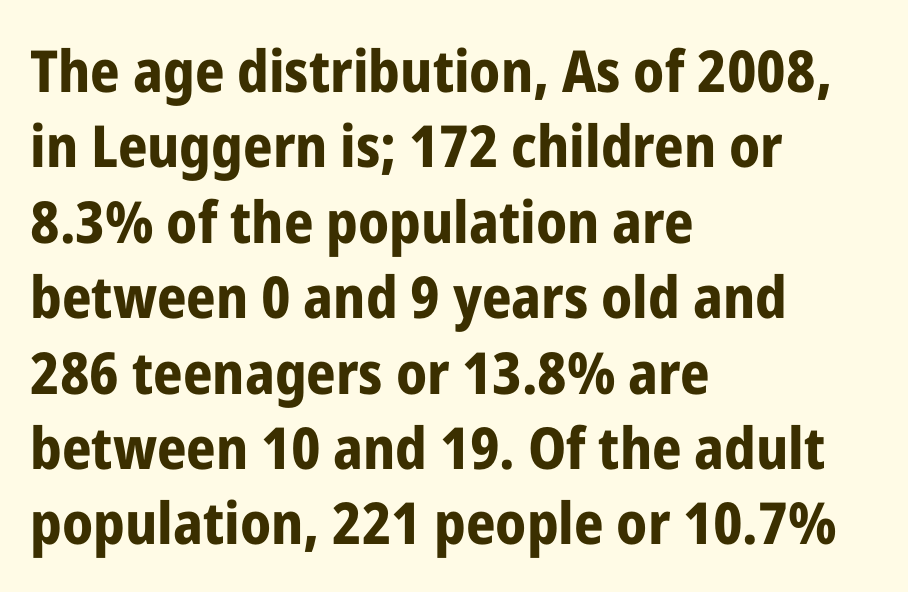
The image shows 58 px bold, condensed sans-serif type, upright; set left-aligned, normal line spacing (1.3x), normal letter spacing, not underlined; low stroke contrast and a medium x-height.
